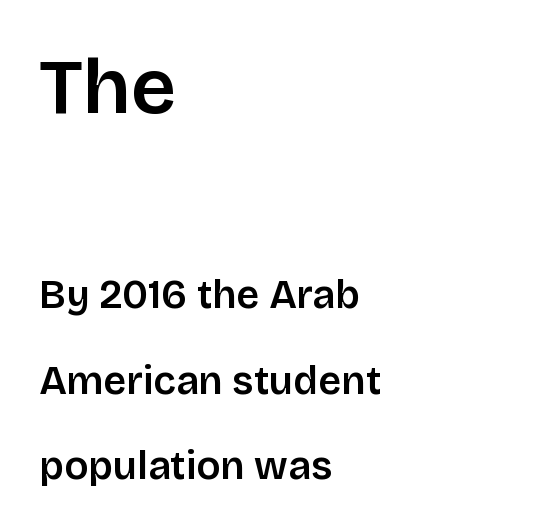
{"serif": "no", "italic": "no", "width": "normal", "stroke_contrast": "low", "x_height": "large", "monospaced": "no", "underline": "no", "align": "left", "line_spacing": "loose", "line_spacing_ratio": 2.13, "letter_spacing": "normal", "letter_spacing_em": 0.0, "larger_block": "first", "size_ratio": 1.98, "glyph_px": 79}
